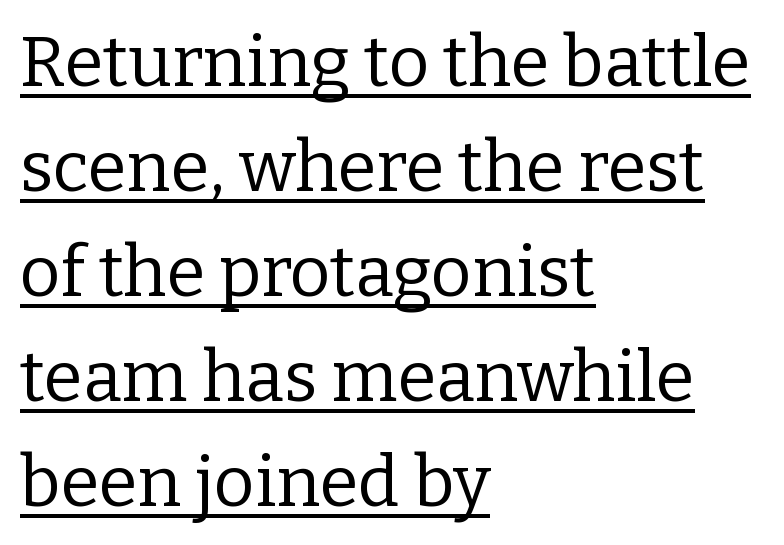
Q: Is the text bold? A: No.
Q: Is the text italic (slanted)? A: No, it is upright.
Q: Is the typeface a serif or a sans-serif typeface? A: Serif.
Q: Is the text underlined? A: Yes.
Q: How is the paragraph aligned? A: Left-aligned.
Q: Is the spacing between letters normal or unusually wide? A: Normal.
Q: Is the spacing between lines tight, normal or loose? A: Normal.
Q: Width (condensed, normal, or wide)? A: Normal.
Q: Stroke contrast? A: Low.
Q: x-height? A: Medium.
Q: Monospaced? A: No.
